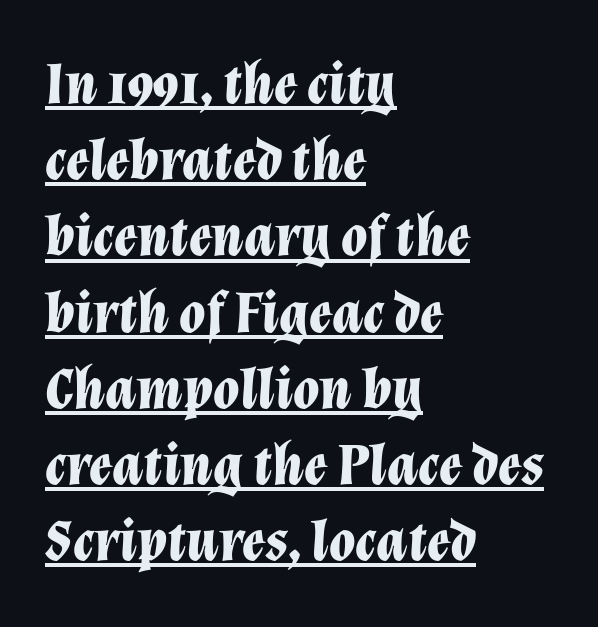
Q: Is the text bold? A: Yes.
Q: Is the text italic (slanted)? A: Yes, it leans right by about 12 degrees.
Q: Is the text underlined? A: Yes.
Q: How is the paragraph aligned? A: Left-aligned.
Q: Is the spacing between letters normal or unusually wide? A: Normal.
Q: Is the spacing between lines tight, normal or loose? A: Normal.
Q: Width (condensed, normal, or wide)? A: Normal.
Q: Stroke contrast? A: Low.
Q: x-height? A: Medium.
Q: Monospaced? A: No.
